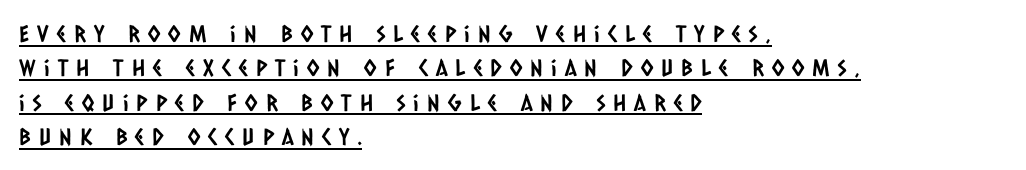
Underline: present. Substantial extra tracking has been applied to these lines. Every row of glyphs begins at an identical x-position on the left. What's the leading like? Ordinary, nothing unusual.
